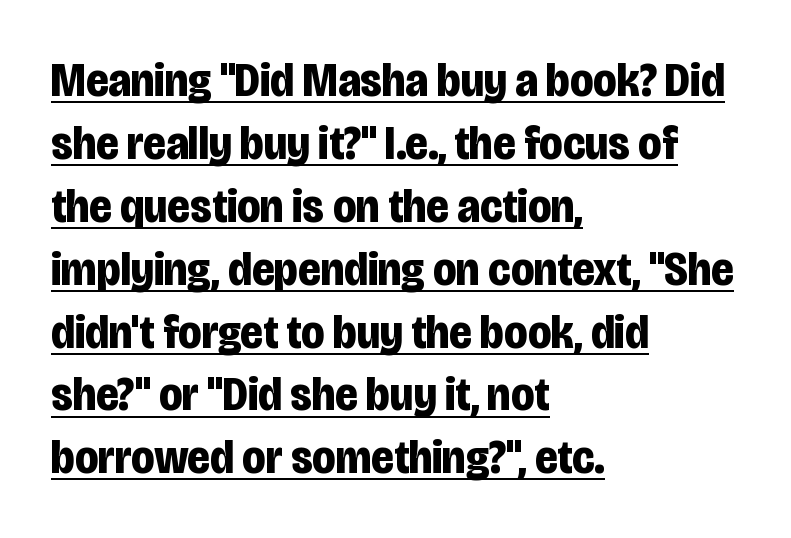
{"serif": "no", "italic": "no", "bold": "yes", "weight": "bold", "width": "condensed", "stroke_contrast": "low", "x_height": "large", "monospaced": "no", "underline": "yes", "align": "left", "line_spacing": "normal", "line_spacing_ratio": 1.31, "letter_spacing": "normal", "letter_spacing_em": 0.0, "glyph_px": 48}
